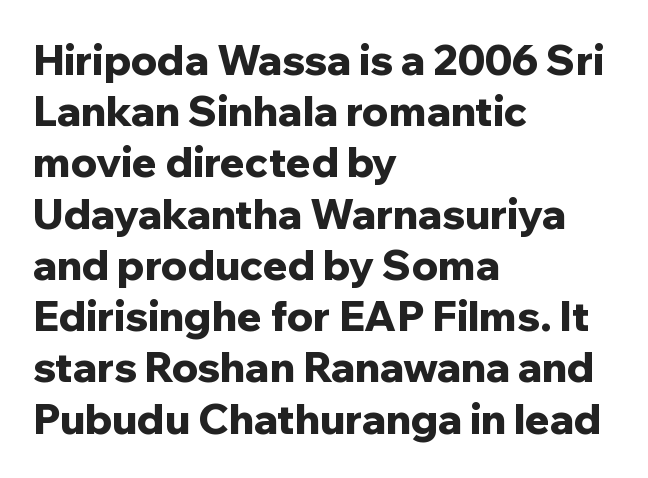
The image shows 41 px bold sans-serif type, upright; set left-aligned, normal line spacing (1.25x), normal letter spacing, not underlined; low stroke contrast and a medium x-height.
